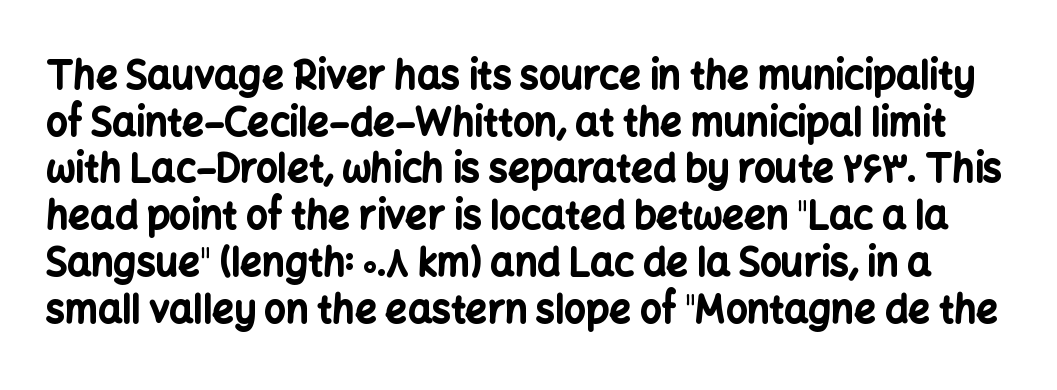
{"serif": "no", "italic": "no", "bold": "yes", "weight": "bold", "width": "normal", "stroke_contrast": "low", "x_height": "medium", "monospaced": "no", "underline": "no", "line_spacing_ratio": 1.23, "letter_spacing": "normal", "letter_spacing_em": 0.0, "glyph_px": 38}
